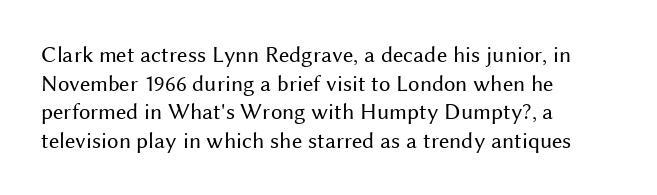
Q: Is the text bold? A: No.
Q: Is the text italic (slanted)? A: No, it is upright.
Q: Is the text underlined? A: No.
Q: How is the paragraph aligned? A: Left-aligned.
Q: Is the spacing between letters normal or unusually wide? A: Normal.
